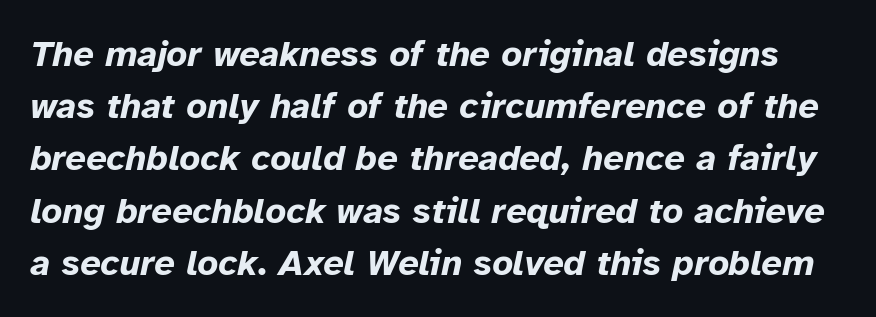
Q: Is the text bold? A: Yes.
Q: Is the text italic (slanted)? A: Yes, it leans right by about 12 degrees.
Q: Is the text underlined? A: No.
Q: Is the spacing between letters normal or unusually wide? A: Normal.
Q: Is the spacing between lines tight, normal or loose? A: Normal.
Q: Width (condensed, normal, or wide)? A: Normal.
Q: Stroke contrast? A: Low.
Q: x-height? A: Medium.
Q: Monospaced? A: No.
